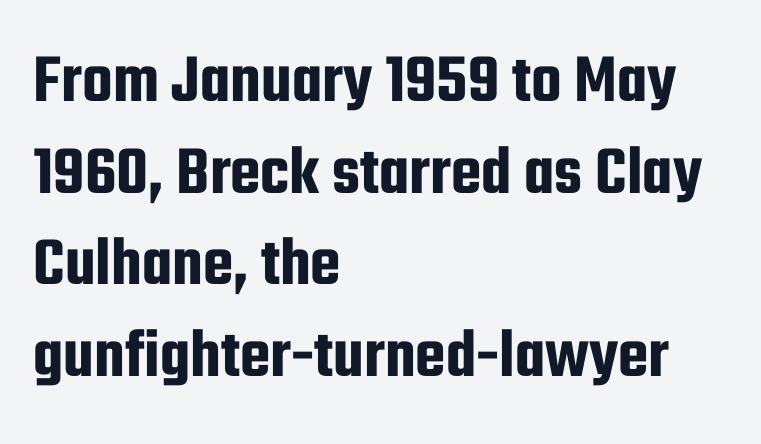
Q: Is the text italic (slanted)? A: No, it is upright.
Q: Is the typeface a serif or a sans-serif typeface? A: Sans-serif.
Q: Is the text underlined? A: No.
Q: How is the paragraph aligned? A: Left-aligned.
Q: Is the spacing between letters normal or unusually wide? A: Normal.
Q: Is the spacing between lines tight, normal or loose? A: Normal.
Q: Width (condensed, normal, or wide)? A: Condensed.
Q: Stroke contrast? A: Low.
Q: x-height? A: Medium.
Q: Monospaced? A: No.
